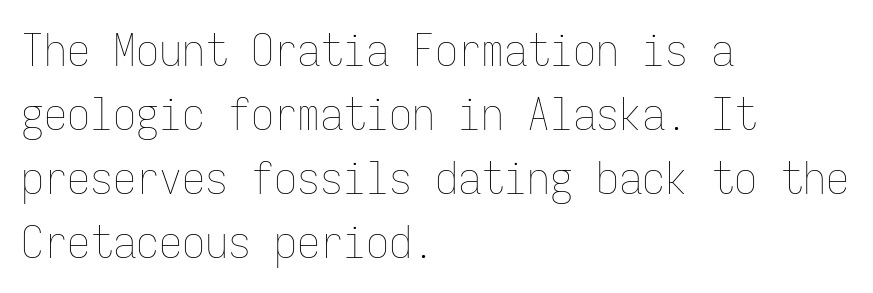
The paragraph has a hard left edge and a soft right edge. Honestly, there is no underline to notice here at all. The letters stand upright; this is a roman face. One glance says typical: line gaps are just what's usual. Stems and bowls with no extra thickness — not bold. Students, note that the glyphs here touch the page at normal intervals.
